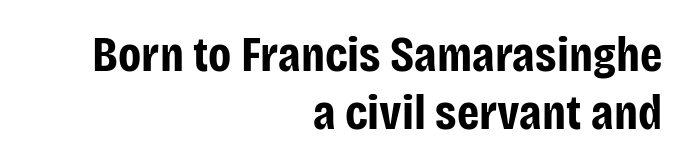
The image shows 50 px bold, condensed sans-serif type, upright; set right-aligned, line spacing 1.16x, normal letter spacing, not underlined; low stroke contrast and a large x-height.
